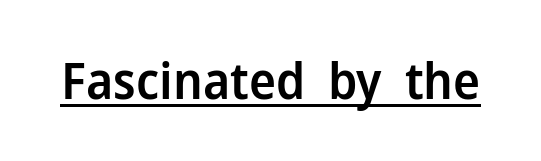
Each glyph is drawn with semibold strokes, heavier than normal yet not fully bold. The specimen reads as upright at a glance. Underlining? Definitely there. This rendering leaves character spacing at its baseline value.
